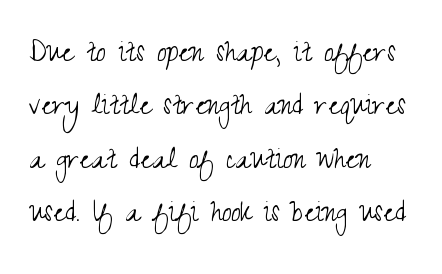
The image shows 34 px light, condensed sans-serif type, upright; set left-aligned, normal line spacing (1.57x), normal letter spacing, not underlined; medium stroke contrast and a small x-height.
